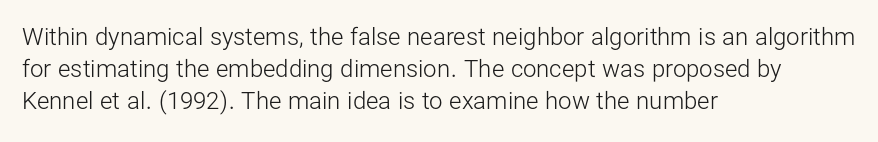
Q: Is the text bold? A: No.
Q: Is the text italic (slanted)? A: No, it is upright.
Q: Is the text underlined? A: No.
Q: How is the paragraph aligned? A: Left-aligned.
Q: Is the spacing between letters normal or unusually wide? A: Normal.
Q: Is the spacing between lines tight, normal or loose? A: Normal.
